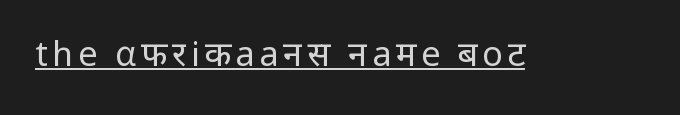
Caption: lettering with a line underneath. These lines are rendered in a variable-pitch font. Think standard paragraph weight, or any step lighter than that. Notice how the stems are strictly vertical — no italics here. No feet cap the strokes, marking this as sans-serif type.
